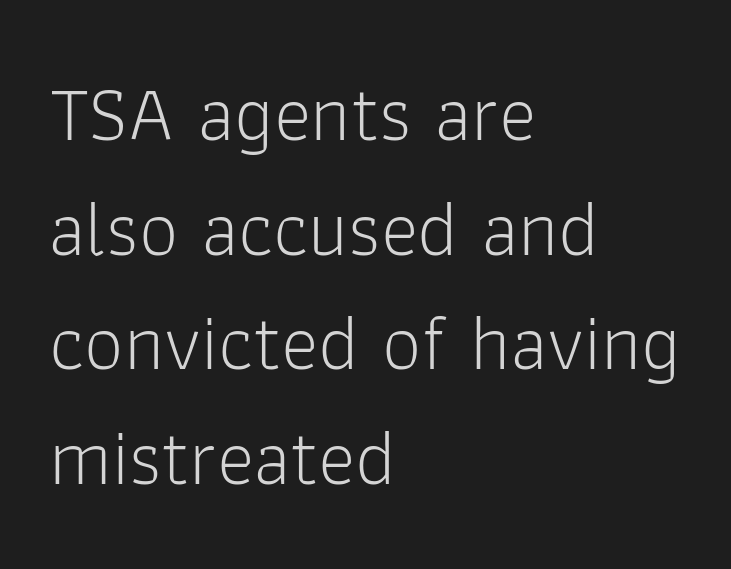
Q: Is the text bold? A: No.
Q: Is the text italic (slanted)? A: No, it is upright.
Q: Is the typeface a serif or a sans-serif typeface? A: Sans-serif.
Q: Is the text underlined? A: No.
Q: How is the paragraph aligned? A: Left-aligned.
Q: Is the spacing between letters normal or unusually wide? A: Normal.
Q: Is the spacing between lines tight, normal or loose? A: Normal.
Q: Width (condensed, normal, or wide)? A: Normal.
Q: Stroke contrast? A: Low.
Q: x-height? A: Medium.
Q: Monospaced? A: No.
